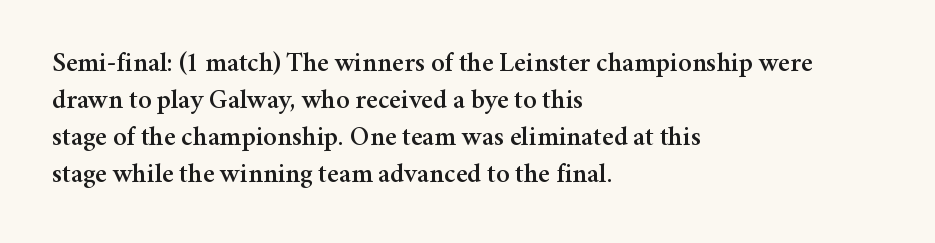
{"italic": "no", "underline": "no", "align": "left", "line_spacing": "normal", "line_spacing_ratio": 1.37, "letter_spacing": "normal", "letter_spacing_em": 0.0, "glyph_px": 27}
